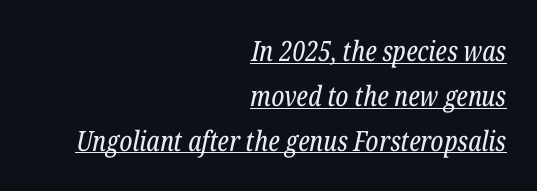
{"serif": "yes", "italic": "yes", "lean": "right", "slant_degrees": 12, "bold": "no", "weight": "regular", "width": "condensed", "stroke_contrast": "low", "x_height": "medium", "monospaced": "no", "underline": "yes", "align": "right", "line_spacing": "normal", "line_spacing_ratio": 1.6, "letter_spacing": "normal", "letter_spacing_em": 0.0, "glyph_px": 28}
